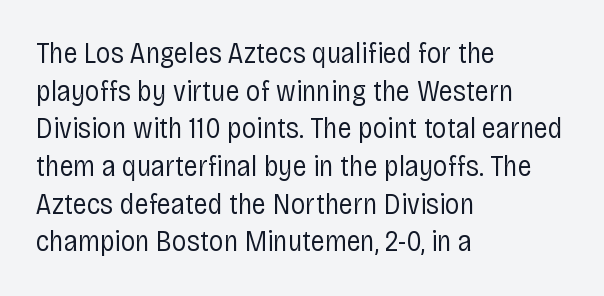
Q: Is the text bold? A: No.
Q: Is the text italic (slanted)? A: No, it is upright.
Q: Is the typeface a serif or a sans-serif typeface? A: Sans-serif.
Q: Is the text underlined? A: No.
Q: How is the paragraph aligned? A: Left-aligned.
Q: Is the spacing between letters normal or unusually wide? A: Normal.
Q: Is the spacing between lines tight, normal or loose? A: Normal.
Q: Width (condensed, normal, or wide)? A: Condensed.
Q: Stroke contrast? A: Low.
Q: x-height? A: Large.
Q: Monospaced? A: No.
